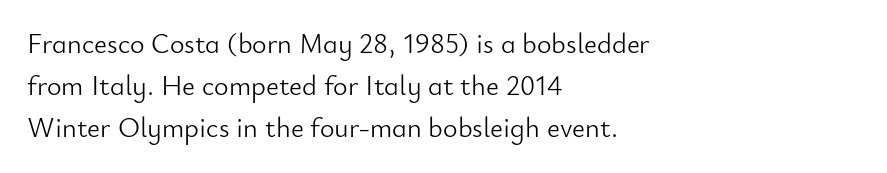
{"serif": "no", "italic": "no", "bold": "no", "weight": "light", "width": "normal", "stroke_contrast": "low", "x_height": "small", "monospaced": "no", "underline": "no", "align": "left", "line_spacing": "normal", "line_spacing_ratio": 1.5, "letter_spacing": "normal", "letter_spacing_em": 0.0, "glyph_px": 28}
